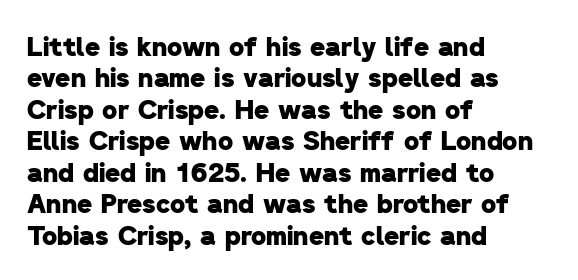
The glyphs are unaccompanied by any horizontal stroke below them. Weight check: bold — yes, fully. Glyph-to-glyph distance matches everyday printed text. Teacher's note: observe the even left margin — that is flush-left alignment.
